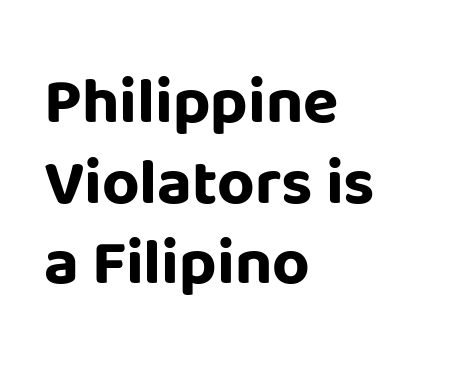
{"serif": "no", "italic": "no", "bold": "yes", "weight": "bold", "width": "normal", "stroke_contrast": "low", "x_height": "large", "monospaced": "no", "underline": "no", "align": "left", "line_spacing_ratio": 1.24, "letter_spacing": "normal", "letter_spacing_em": 0.0, "glyph_px": 65}
